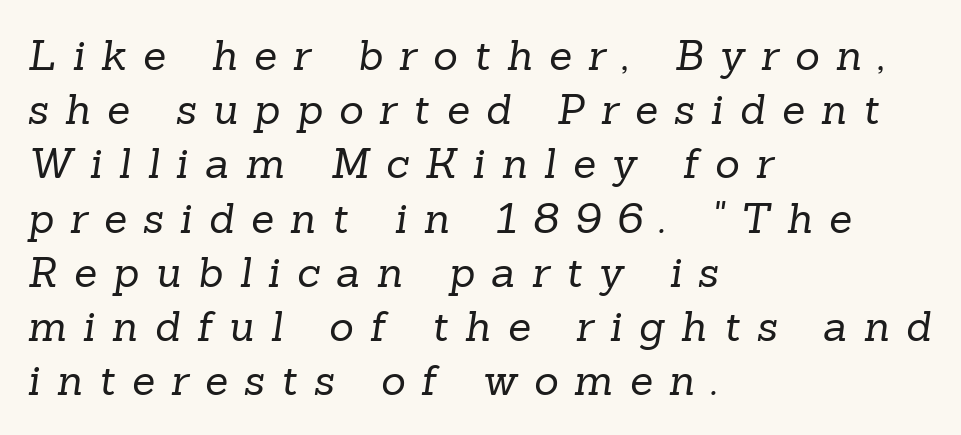
The image shows 42 px regular-weight serif type; set left-aligned, normal line spacing (1.29x), unusually wide letter spacing (+0.39 em), not underlined; low stroke contrast and a medium x-height.
